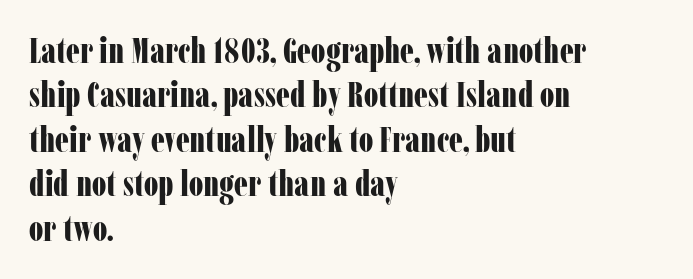
Q: Is the text bold? A: Yes.
Q: Is the text italic (slanted)? A: No, it is upright.
Q: Is the typeface a serif or a sans-serif typeface? A: Serif.
Q: Is the text underlined? A: No.
Q: How is the paragraph aligned? A: Left-aligned.
Q: Is the spacing between letters normal or unusually wide? A: Normal.
Q: Is the spacing between lines tight, normal or loose? A: Normal.
Q: Width (condensed, normal, or wide)? A: Condensed.
Q: Stroke contrast? A: Low.
Q: x-height? A: Medium.
Q: Monospaced? A: No.
